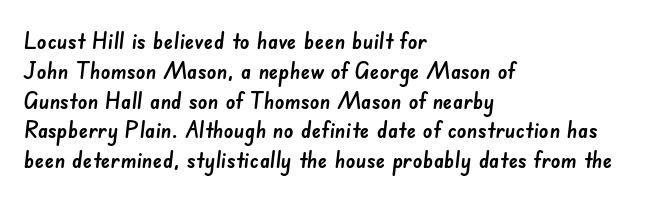
The image shows 24 px text type; set left-aligned, line spacing 1.24x, normal letter spacing, not underlined.
